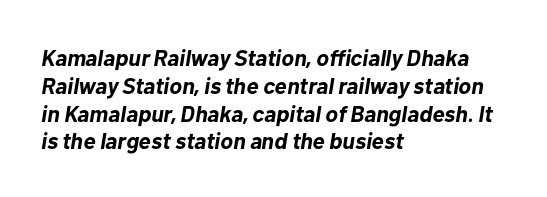
Clear beneath every line of the passage. Posture: slanted. These lines keep a tight, regular rhythm from letter to letter. The setting favours the left margin, as ordinary paragraphs usually do. Heavy-handed strokes throughout: this text is bold.
